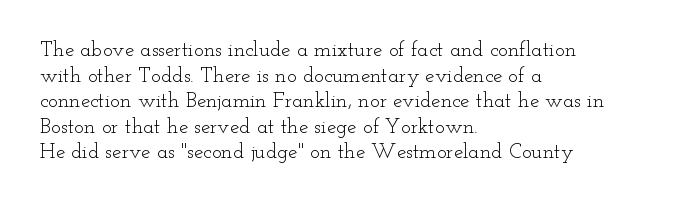
{"italic": "no", "bold": "no", "underline": "no", "align": "left", "line_spacing_ratio": 1.22, "letter_spacing": "normal", "letter_spacing_em": 0.0, "glyph_px": 21}
